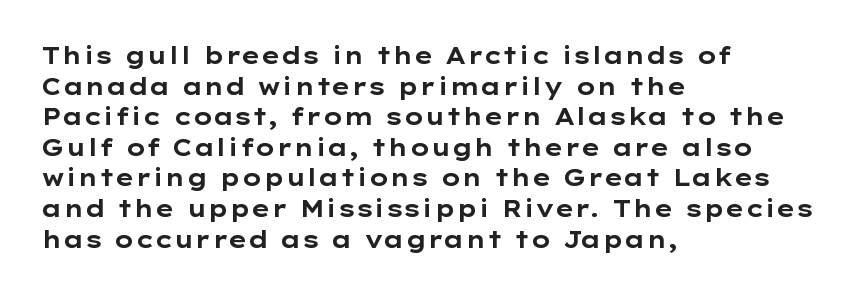
The image shows 23 px bold type, upright; set left-aligned, normal line spacing (1.33x), normal letter spacing, not underlined.
